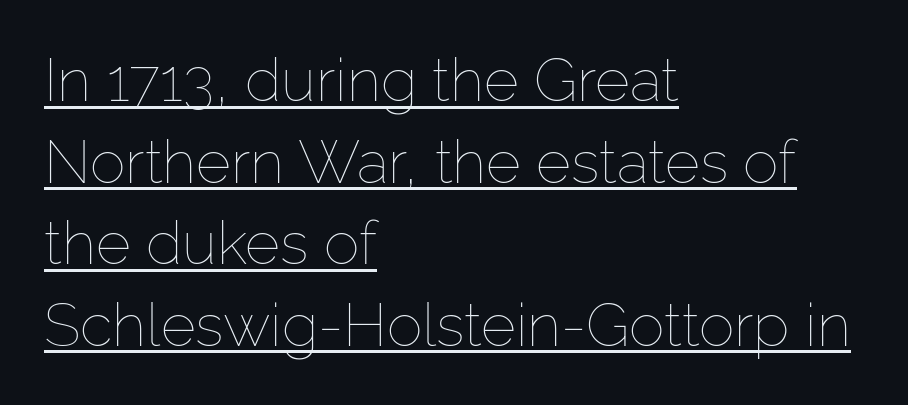
The image shows 60 px thin type, upright; set left-aligned, normal line spacing (1.36x), normal letter spacing, underlined; low stroke contrast and a medium x-height.
